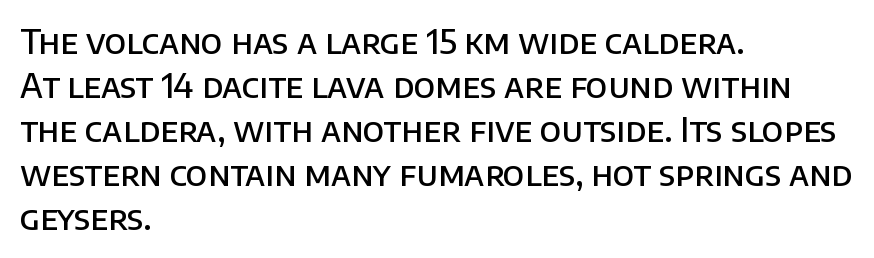
Q: Is the text bold? A: Semi-bold.
Q: Is the text italic (slanted)? A: No, it is upright.
Q: Is the typeface a serif or a sans-serif typeface? A: Sans-serif.
Q: Is the text underlined? A: No.
Q: How is the paragraph aligned? A: Left-aligned.
Q: Is the spacing between letters normal or unusually wide? A: Normal.
Q: Is the spacing between lines tight, normal or loose? A: Normal.
Q: Width (condensed, normal, or wide)? A: Normal.
Q: Stroke contrast? A: Low.
Q: x-height? A: Large.
Q: Monospaced? A: No.
